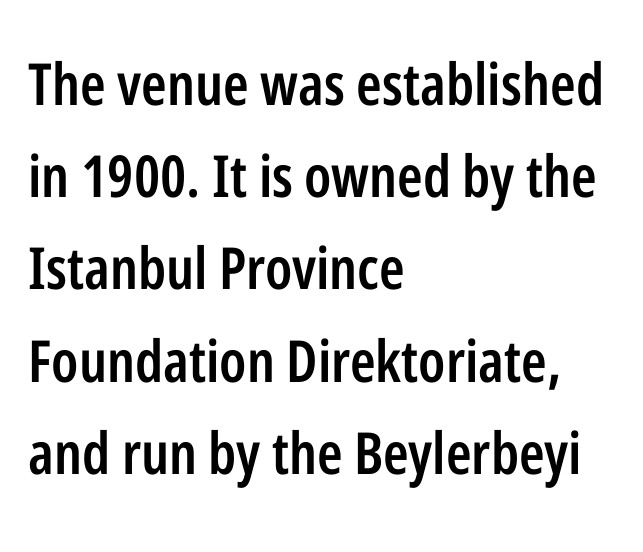
Q: Is the text bold? A: Semi-bold.
Q: Is the text italic (slanted)? A: No, it is upright.
Q: Is the typeface a serif or a sans-serif typeface? A: Sans-serif.
Q: Is the text underlined? A: No.
Q: How is the paragraph aligned? A: Left-aligned.
Q: Is the spacing between letters normal or unusually wide? A: Normal.
Q: Is the spacing between lines tight, normal or loose? A: Normal.
Q: Width (condensed, normal, or wide)? A: Condensed.
Q: Stroke contrast? A: Low.
Q: x-height? A: Medium.
Q: Monospaced? A: No.
